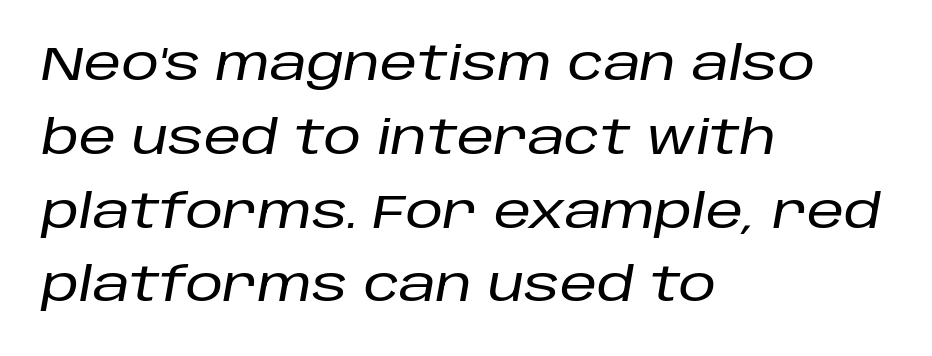
{"italic": "yes", "lean": "right", "slant_degrees": 10, "width": "normal", "stroke_contrast": "low", "x_height": "large", "monospaced": "no", "underline": "no", "align": "left", "line_spacing": "normal", "line_spacing_ratio": 1.57, "letter_spacing": "normal", "letter_spacing_em": 0.0, "glyph_px": 47}
